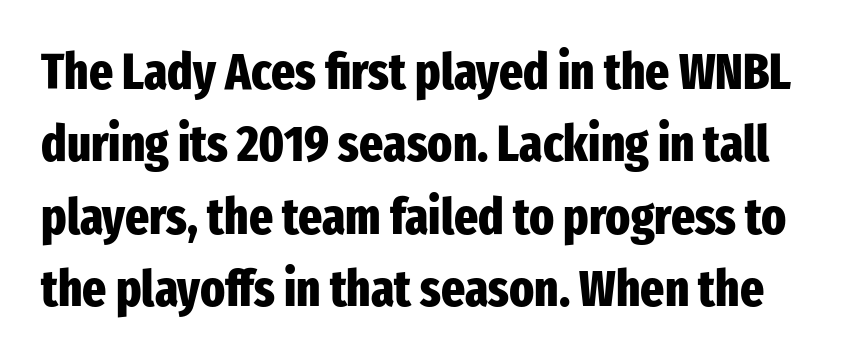
{"serif": "no", "italic": "no", "bold": "yes", "weight": "heavy", "width": "condensed", "stroke_contrast": "low", "x_height": "medium", "monospaced": "no", "underline": "no", "line_spacing": "normal", "line_spacing_ratio": 1.42, "letter_spacing": "normal", "letter_spacing_em": 0.0, "glyph_px": 51}
